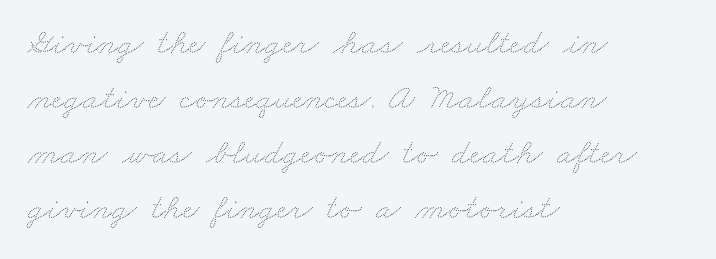
Caption: multi-line text, flush left, ragged right. Stem width sits at or under what a default text font uses. The rendering uses a moderate line-height, typical for paragraphs. The passage shown is typed in a proportional face where columns would drift.
